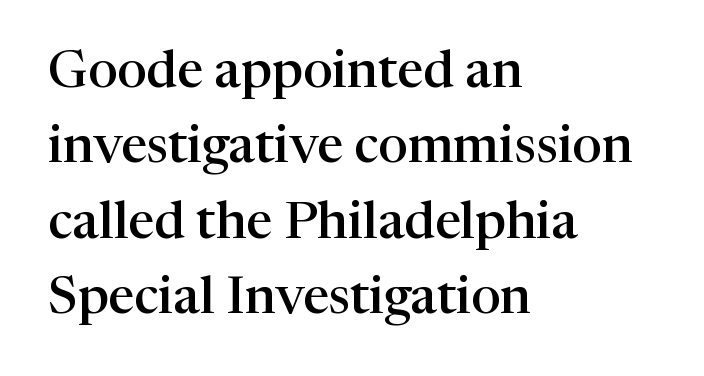
{"serif": "yes", "italic": "no", "bold": "semi", "weight": "semibold", "width": "normal", "stroke_contrast": "high", "x_height": "medium", "monospaced": "no", "underline": "no", "align": "left", "line_spacing": "normal", "line_spacing_ratio": 1.45, "letter_spacing": "normal", "letter_spacing_em": 0.0, "glyph_px": 52}
